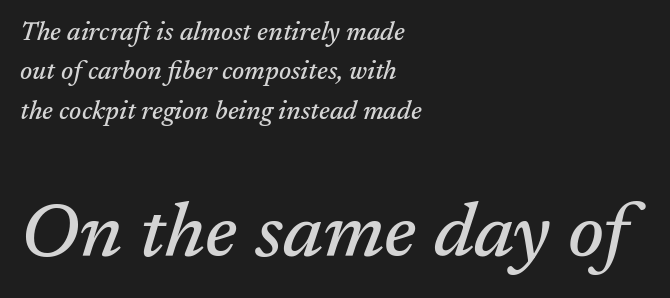
{"serif": "yes", "italic": "yes", "lean": "right", "slant_degrees": 17, "width": "normal", "stroke_contrast": "medium", "x_height": "medium", "monospaced": "no", "underline": "no", "align": "left", "line_spacing": "normal", "line_spacing_ratio": 1.51, "letter_spacing": "normal", "letter_spacing_em": 0.0, "larger_block": "second", "size_ratio": 2.96, "glyph_px": 77}
